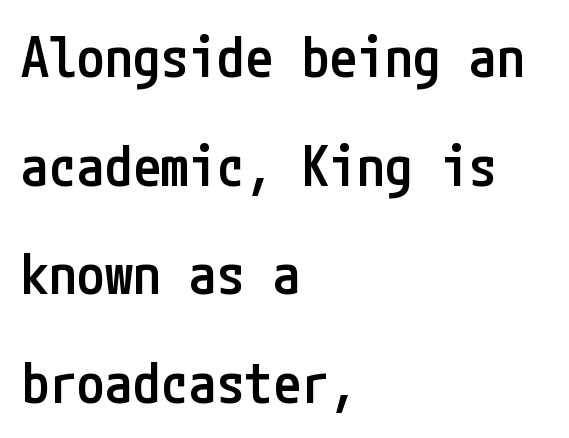
Q: Is the text bold? A: Semi-bold.
Q: Is the text italic (slanted)? A: No, it is upright.
Q: Is the typeface a serif or a sans-serif typeface? A: Sans-serif.
Q: Is the text underlined? A: No.
Q: How is the paragraph aligned? A: Left-aligned.
Q: Is the spacing between letters normal or unusually wide? A: Normal.
Q: Is the spacing between lines tight, normal or loose? A: Loose.
Q: Width (condensed, normal, or wide)? A: Condensed.
Q: Stroke contrast? A: Low.
Q: x-height? A: Medium.
